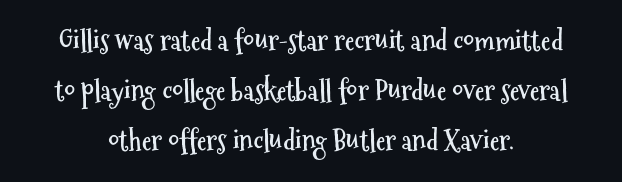
The image shows 27 px bold type, upright; set centered, line spacing 1.86x, normal letter spacing, not underlined.
